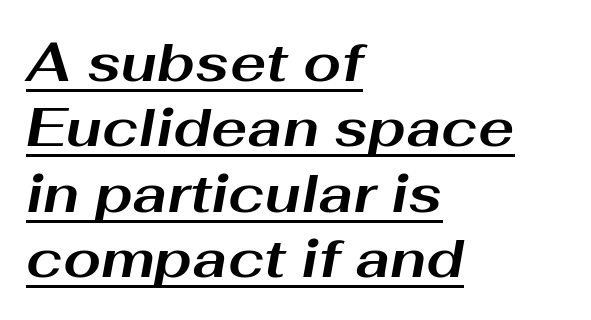
Q: Is the text bold? A: Yes.
Q: Is the text italic (slanted)? A: Yes, it leans right by about 10 degrees.
Q: Is the text underlined? A: Yes.
Q: How is the paragraph aligned? A: Left-aligned.
Q: Is the spacing between letters normal or unusually wide? A: Normal.
Q: Width (condensed, normal, or wide)? A: Wide.
Q: Stroke contrast? A: Medium.
Q: x-height? A: Medium.
Q: Monospaced? A: No.
